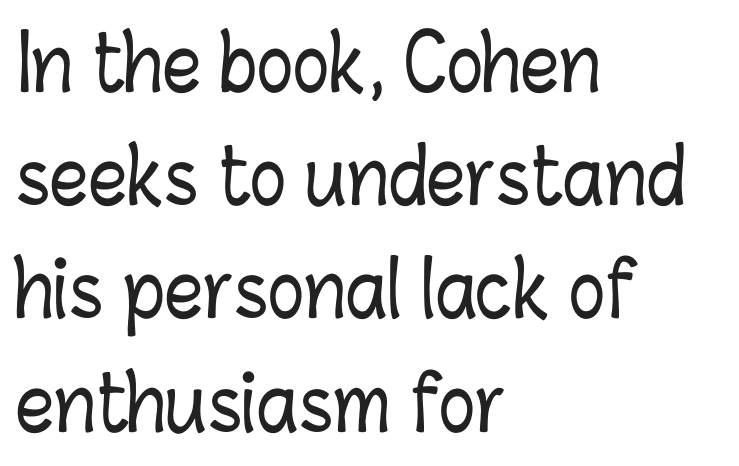
The image shows 76 px condensed type, upright; set left-aligned, normal line spacing (1.49x), normal letter spacing, not underlined; low stroke contrast and a medium x-height.
